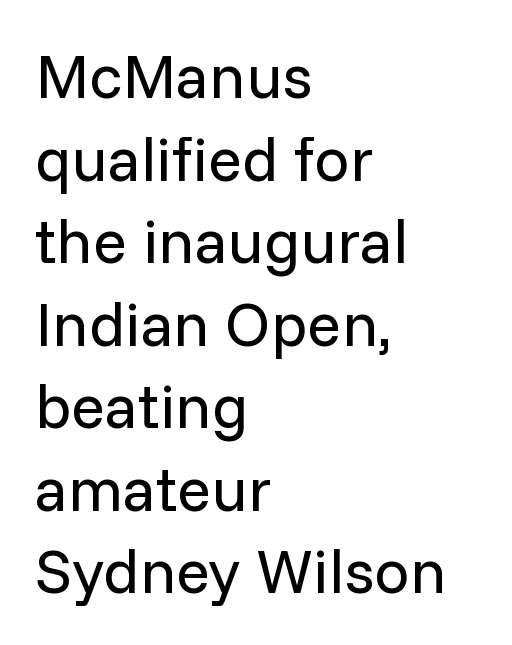
No extra ink here — the face is not bold. Regarding leading, the lines here are spaced in the standard way. The specimen reads as upright at a glance. Beneath every word, the page is bare. The lines are quadded left. Between one letter and the next there's only the usual sliver of space.
